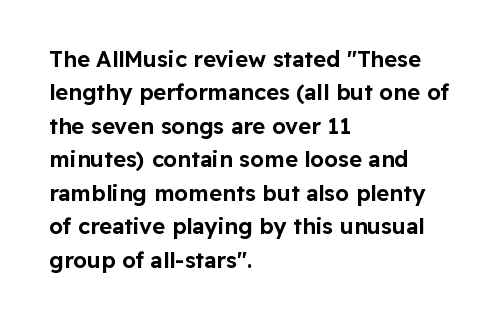
The image shows 22 px text type, upright; set left-aligned, normal line spacing (1.52x), normal letter spacing, not underlined.
